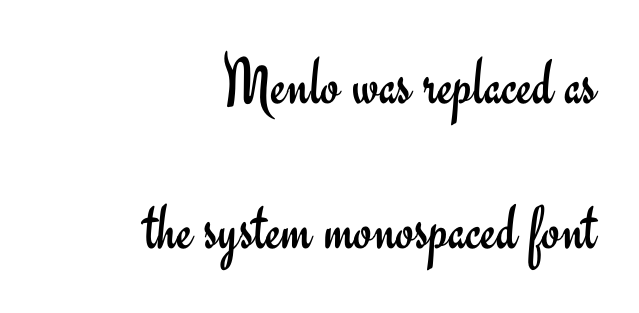
The image shows 67 px regular-weight sans-serif type; set right-aligned, loose line spacing (2.16x), normal letter spacing, not underlined; low stroke contrast and a small x-height.
